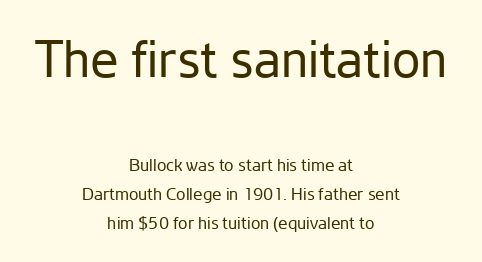
The image shows 51 px regular-weight sans-serif type, upright; set centered, normal line spacing (1.68x), normal letter spacing, not underlined; the first (top) block is 3.0x larger; low stroke contrast and a medium x-height.
